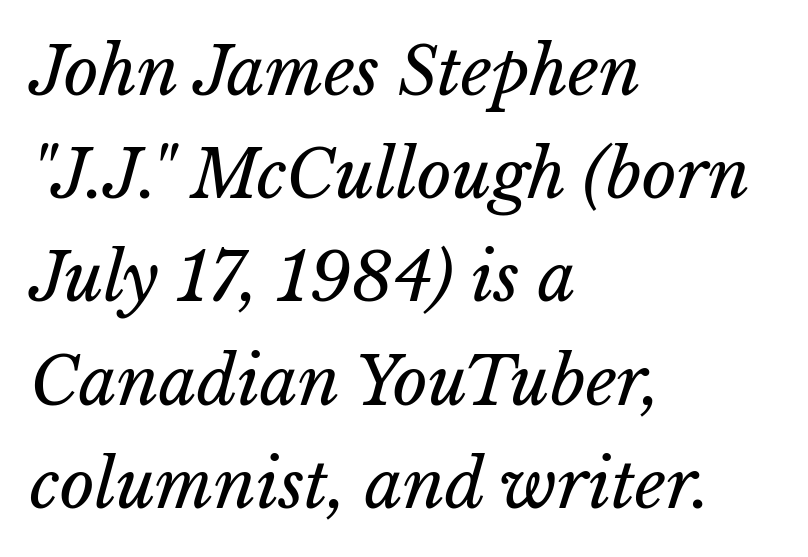
{"italic": "yes", "lean": "right", "slant_degrees": 15, "bold": "no", "weight": "regular", "width": "normal", "stroke_contrast": "low", "x_height": "medium", "monospaced": "no", "underline": "no", "align": "left", "line_spacing": "normal", "line_spacing_ratio": 1.54, "letter_spacing": "normal", "letter_spacing_em": 0.0, "glyph_px": 67}
